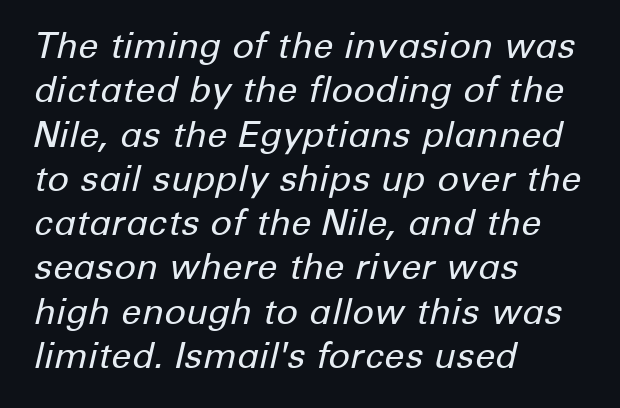
Q: Is the text bold? A: No.
Q: Is the text italic (slanted)? A: Yes, it leans right by about 12 degrees.
Q: Is the text underlined? A: No.
Q: How is the paragraph aligned? A: Left-aligned.
Q: Is the spacing between letters normal or unusually wide? A: Normal.
Q: Width (condensed, normal, or wide)? A: Normal.
Q: Stroke contrast? A: Low.
Q: x-height? A: Medium.
Q: Monospaced? A: No.
